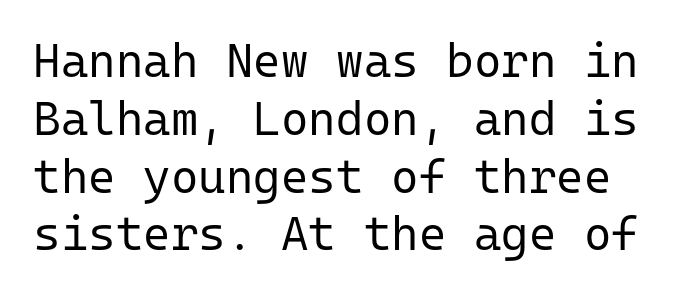
The image shows 47 px regular-weight sans-serif type, upright, monospaced; set line spacing 1.23x, normal letter spacing, not underlined; low stroke contrast and a medium x-height.
